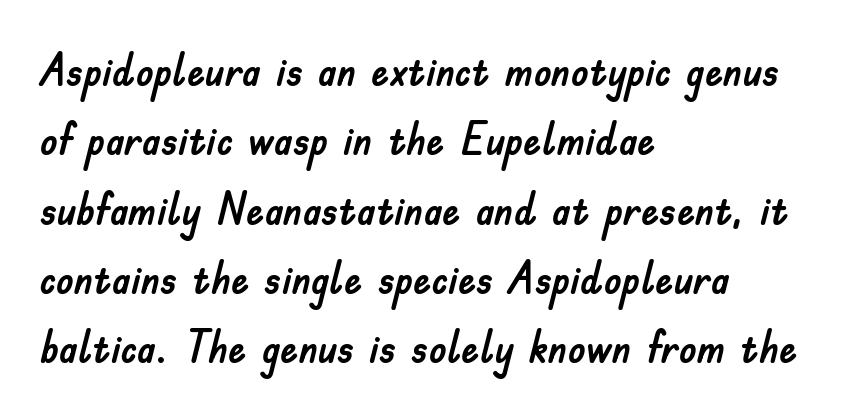
Leftover space on each line is placed entirely after the last word. Check where the strokes stop: nothing finishes them off — pure sans. Normally led — the rows are evenly, conventionally spaced. Only glyphs here, with clear space below each row. Short note: letters normally spaced.
